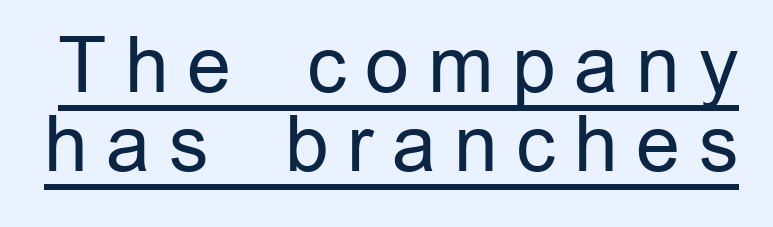
Q: Is the text bold? A: No.
Q: Is the text italic (slanted)? A: No, it is upright.
Q: Is the typeface a serif or a sans-serif typeface? A: Sans-serif.
Q: Is the text underlined? A: Yes.
Q: Is the spacing between letters normal or unusually wide? A: Unusually wide.
Q: Is the spacing between lines tight, normal or loose? A: Tight.
Q: Width (condensed, normal, or wide)? A: Normal.
Q: Stroke contrast? A: Low.
Q: x-height? A: Medium.
Q: Monospaced? A: No.
